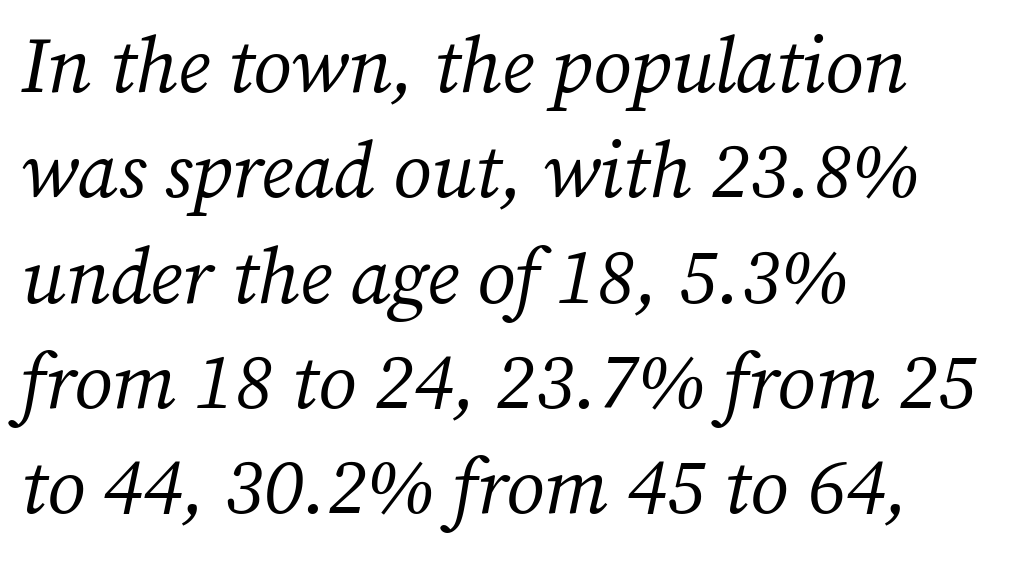
Summary of weight: not heavy and not bold. The passage shown is typed in a proportional face where columns would drift. What stands out about the letter spacing? Nothing — it is the standard amount. Notice how descenders clear the ascenders below comfortably — that's standard leading.
